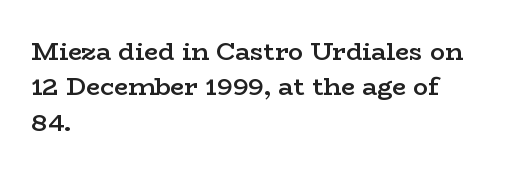
Every letter is mildly thick-stroked: semibold rather than bold. The passage is arranged the way most books set body copy — flush left. The axis of the letterforms is exactly vertical. The rendering uses a moderate line-height, typical for paragraphs.
